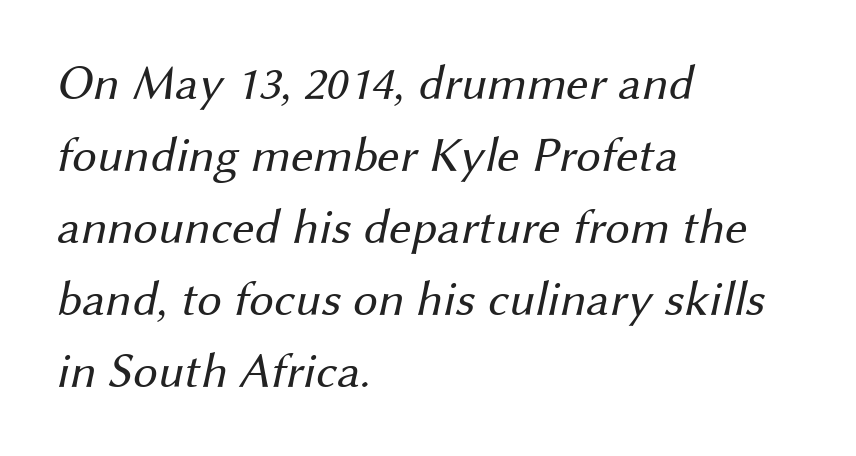
{"serif": "no", "bold": "no", "weight": "regular", "width": "normal", "stroke_contrast": "medium", "x_height": "medium", "monospaced": "no", "underline": "no", "align": "left", "line_spacing": "normal", "line_spacing_ratio": 1.47, "letter_spacing": "normal", "letter_spacing_em": 0.0, "glyph_px": 49}
